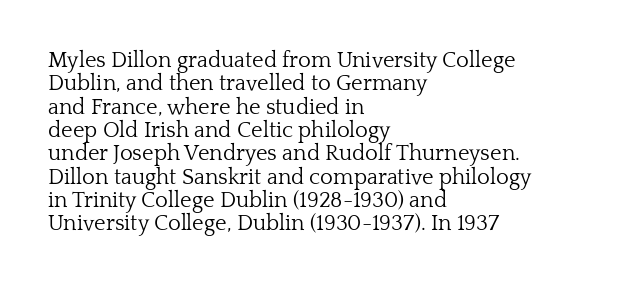
Q: Is the text bold? A: No.
Q: Is the text italic (slanted)? A: No, it is upright.
Q: Is the text underlined? A: No.
Q: How is the paragraph aligned? A: Left-aligned.
Q: Is the spacing between letters normal or unusually wide? A: Normal.
Q: Is the spacing between lines tight, normal or loose? A: Tight.
